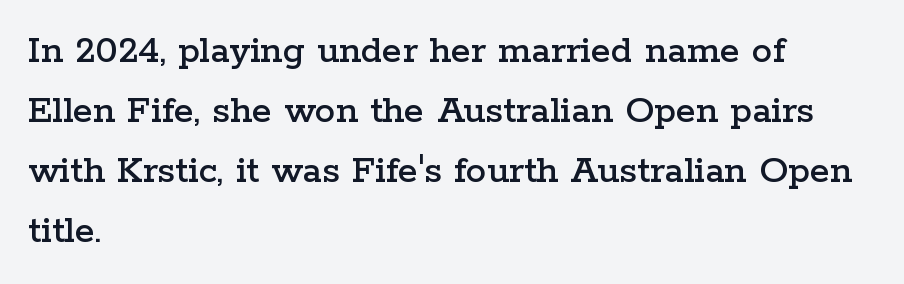
Character widths vary here, with narrow letters taking less room than wide ones. Tracking here is standard; glyphs follow each other at the usual distance. These lines stack with their left ends in a neat column. Yep, those are serifs on the letters.
